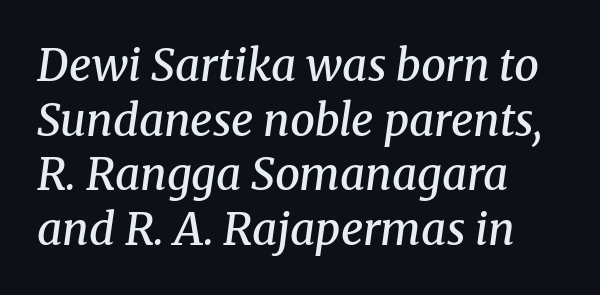
Q: Is the text bold? A: Semi-bold.
Q: Is the text italic (slanted)? A: Yes, it leans right by about 8 degrees.
Q: Is the typeface a serif or a sans-serif typeface? A: Serif.
Q: Is the text underlined? A: No.
Q: How is the paragraph aligned? A: Left-aligned.
Q: Is the spacing between letters normal or unusually wide? A: Normal.
Q: Width (condensed, normal, or wide)? A: Normal.
Q: Stroke contrast? A: Medium.
Q: x-height? A: Medium.
Q: Monospaced? A: No.
